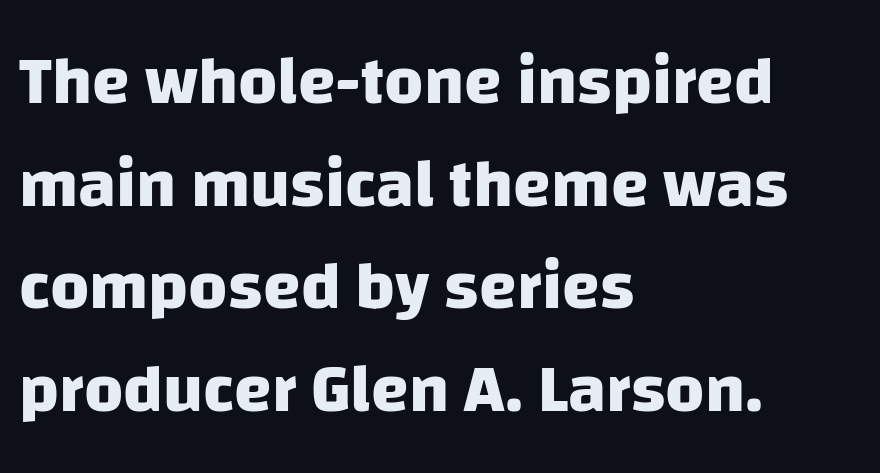
The rag falls on the right side of this text block. Letterform terminals end flat and unadorned throughout the passage. Nobody touched the tracking dial on this one. The passage shown is typed in a proportional face where columns would drift. Heavy, bold letterforms.
